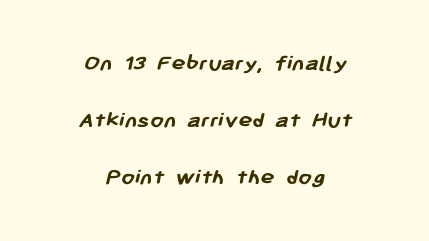
This rendering uses center alignment, leaving both contours irregular but symmetric. The vertical gap from one line to the next is large. Weight: bold. The rendering keeps characters at their native spacing. The glyphs are unaccompanied by any horizontal stroke below them.
